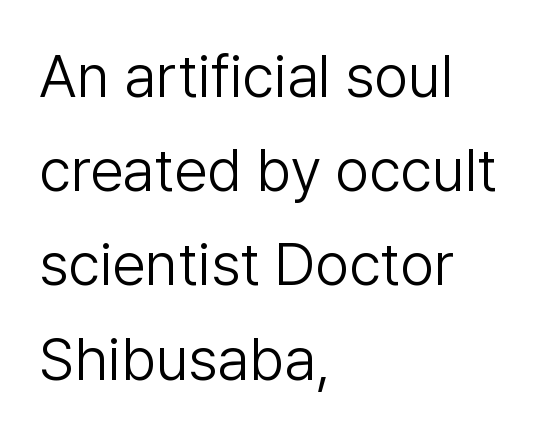
The image shows 60 px light sans-serif type, upright; set left-aligned, normal line spacing (1.57x), normal letter spacing, not underlined; low stroke contrast and a medium x-height.
